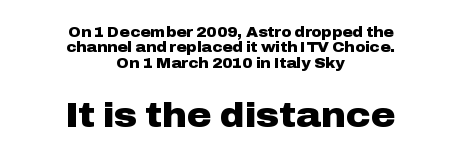
Q: Is the text bold? A: Yes.
Q: Is the text italic (slanted)? A: No, it is upright.
Q: Is the typeface a serif or a sans-serif typeface? A: Sans-serif.
Q: Is the text underlined? A: No.
Q: How is the paragraph aligned? A: Centered.
Q: Is the spacing between letters normal or unusually wide? A: Normal.
Q: Is the spacing between lines tight, normal or loose? A: Tight.
Q: Which block of text is set in a larger size, the first (top) or the second (bottom)? A: The second (bottom) one.
Q: Width (condensed, normal, or wide)? A: Wide.
Q: Stroke contrast? A: Low.
Q: x-height? A: Medium.
Q: Monospaced? A: No.
